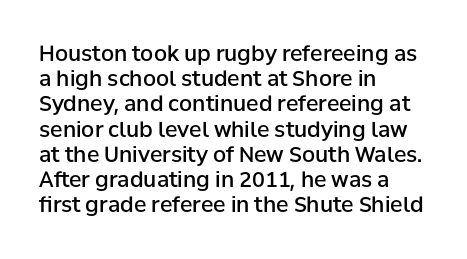
{"italic": "no", "bold": "semi", "underline": "no", "align": "left", "line_spacing_ratio": 1.2, "letter_spacing": "normal", "letter_spacing_em": 0.0, "glyph_px": 21}
